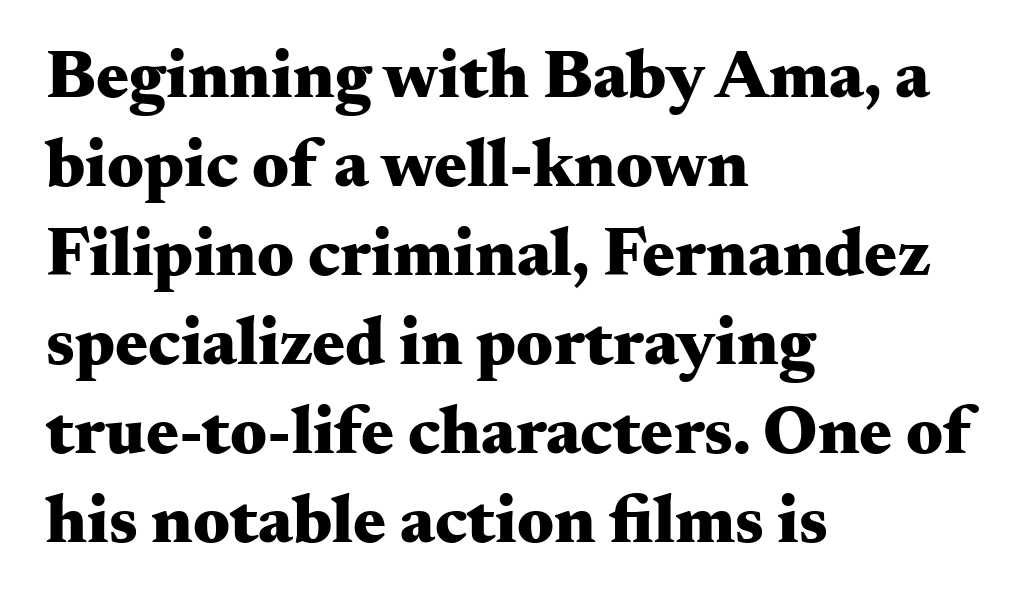
Q: Is the text bold? A: Yes.
Q: Is the text italic (slanted)? A: No, it is upright.
Q: Is the typeface a serif or a sans-serif typeface? A: Serif.
Q: Is the text underlined? A: No.
Q: How is the paragraph aligned? A: Left-aligned.
Q: Is the spacing between letters normal or unusually wide? A: Normal.
Q: Is the spacing between lines tight, normal or loose? A: Normal.
Q: Width (condensed, normal, or wide)? A: Wide.
Q: Stroke contrast? A: Medium.
Q: x-height? A: Small.
Q: Monospaced? A: No.
